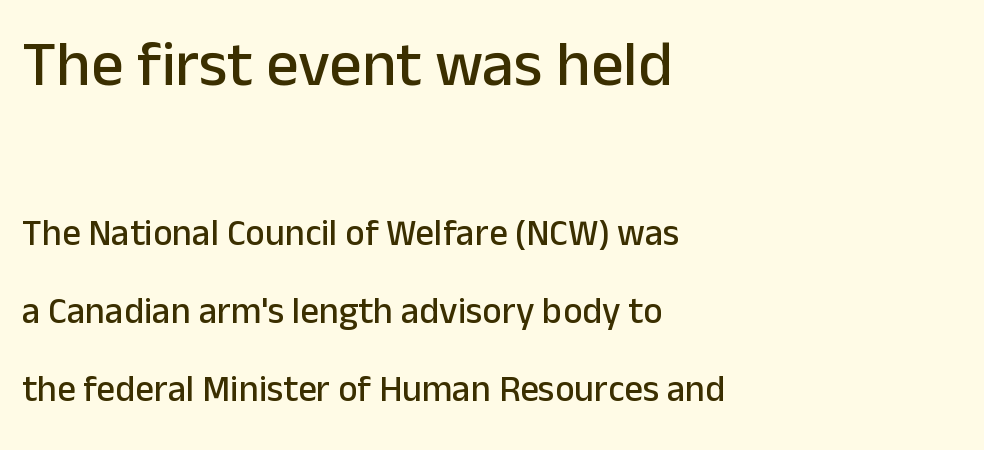
The image shows 64 px sans-serif type, upright; set left-aligned, loose line spacing (2.11x), normal letter spacing, not underlined; the first (top) block is 1.73x larger; low stroke contrast and a medium x-height.
